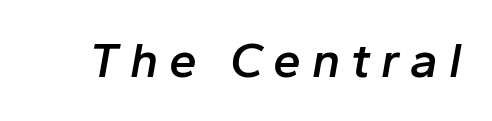
Q: Is the text bold? A: Semi-bold.
Q: Is the text italic (slanted)? A: Yes, it leans right by about 10 degrees.
Q: Is the text underlined? A: No.
Q: Is the spacing between letters normal or unusually wide? A: Unusually wide.
Q: Width (condensed, normal, or wide)? A: Normal.
Q: Stroke contrast? A: Low.
Q: x-height? A: Medium.
Q: Monospaced? A: No.
